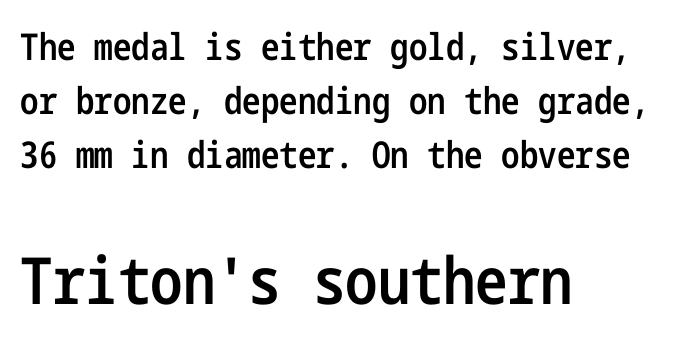
The image shows 65 px semibold, condensed sans-serif type, upright; set left-aligned, normal line spacing (1.46x), normal letter spacing, not underlined; the second (bottom) block is 1.76x larger; low stroke contrast and a medium x-height.
